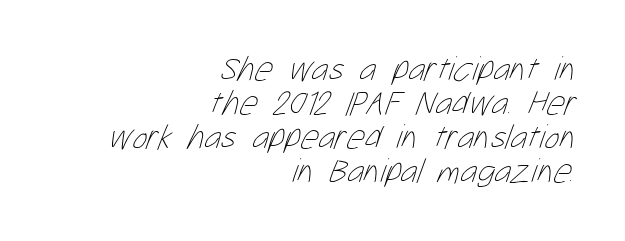
The horizontal fit of the characters is conventional and even. Cramped leading. Each letter keeps its own natural width here, so spacing adapts to shape. Quick note: underline off. The setting favours the right margin, as signatures and pull-quotes sometimes do. No extra ink here — the face is not bold.
